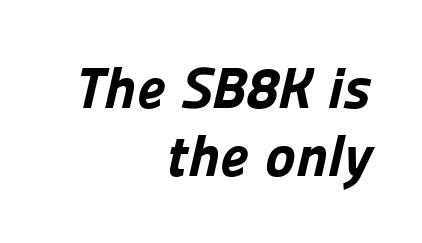
The image shows 58 px bold sans-serif type; set right-aligned, line spacing 1.17x, normal letter spacing, not underlined; low stroke contrast and a medium x-height.
